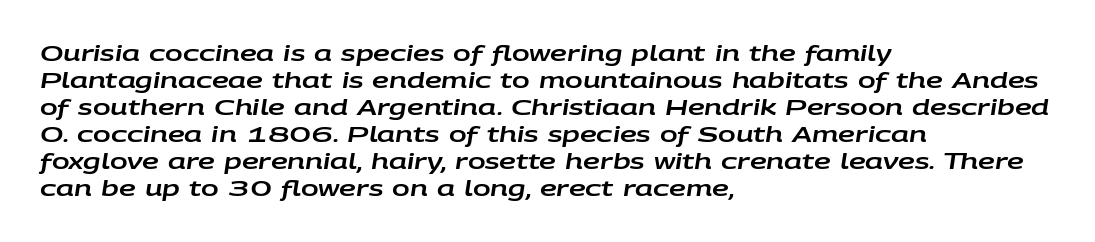
The image shows 21 px text type, italic (leaning right); set left-aligned, normal line spacing (1.29x), normal letter spacing, not underlined.
